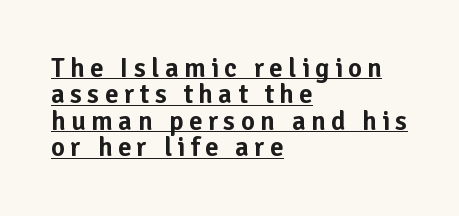
Q: Is the text italic (slanted)? A: No, it is upright.
Q: Is the text underlined? A: Yes.
Q: How is the paragraph aligned? A: Left-aligned.
Q: Is the spacing between letters normal or unusually wide? A: Unusually wide.
Q: Is the spacing between lines tight, normal or loose? A: Tight.
